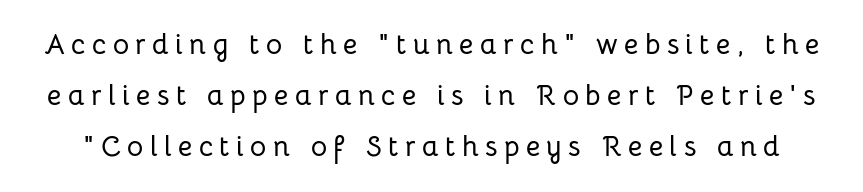
Q: Is the text italic (slanted)? A: No, it is upright.
Q: Is the typeface a serif or a sans-serif typeface? A: Sans-serif.
Q: Is the text underlined? A: No.
Q: Is the spacing between letters normal or unusually wide? A: Unusually wide.
Q: Width (condensed, normal, or wide)? A: Normal.
Q: Stroke contrast? A: Low.
Q: x-height? A: Medium.
Q: Monospaced? A: No.
